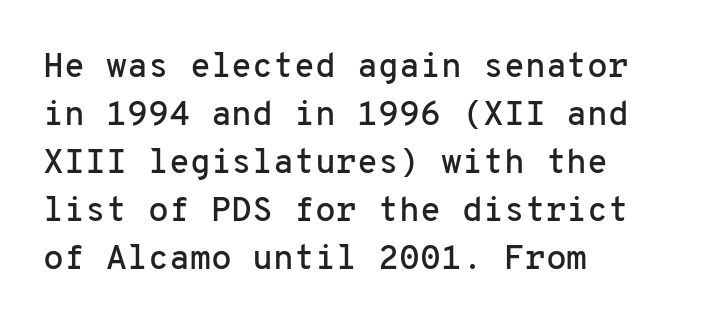
Notice how descenders clear the ascenders below comfortably — that's standard leading. The passage shown is typed in a monospace face where columns stay perfectly aligned. The ragged edge is on the right, which tells us the setting is flush left. Tall strokes in this sample are plumb rather than angled. You can tell from the bare stems that sans-serif type was used. This rendering leaves character spacing at its baseline value.
